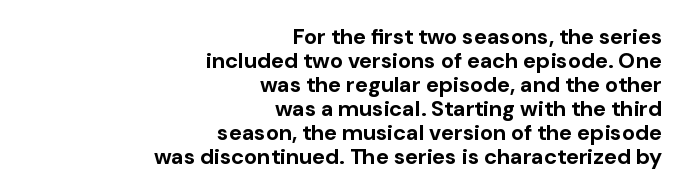
{"italic": "no", "bold": "yes", "underline": "no", "align": "right", "line_spacing": "tight", "line_spacing_ratio": 1.09, "letter_spacing": "normal", "letter_spacing_em": 0.0, "glyph_px": 22}
